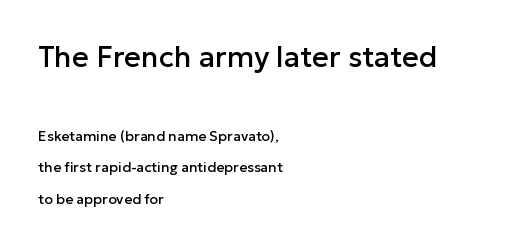
Q: Is the text italic (slanted)? A: No, it is upright.
Q: Is the typeface a serif or a sans-serif typeface? A: Sans-serif.
Q: Is the text underlined? A: No.
Q: How is the paragraph aligned? A: Left-aligned.
Q: Is the spacing between letters normal or unusually wide? A: Normal.
Q: Is the spacing between lines tight, normal or loose? A: Loose.
Q: Which block of text is set in a larger size, the first (top) or the second (bottom)? A: The first (top) one.
Q: Width (condensed, normal, or wide)? A: Normal.
Q: Stroke contrast? A: Low.
Q: x-height? A: Medium.
Q: Monospaced? A: No.
